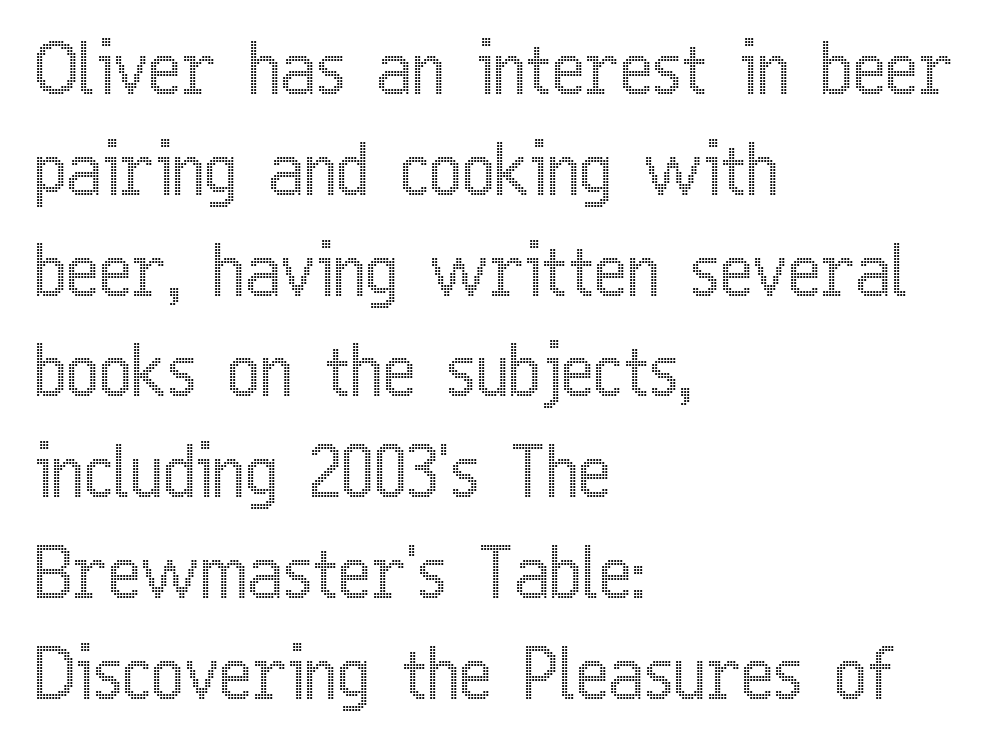
Just letters on the line, the space beneath them empty. Upright lettering throughout. Caption: multi-line text, flush left, ragged right. The passage shown stacks its lines at a standard gap. A typesetter would call this proportional, since set widths differ per character. In terms of letterspacing, this is plain default setting.
